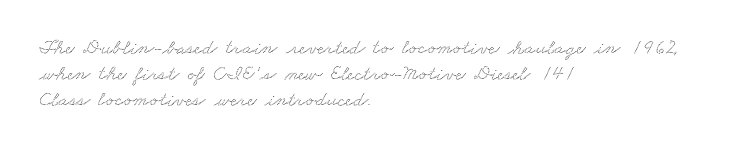
You could call the tracking neutral — neither tight nor loose. The glyphs are unaccompanied by any horizontal stroke below them. Each line starts at the same left margin while the right side varies.
